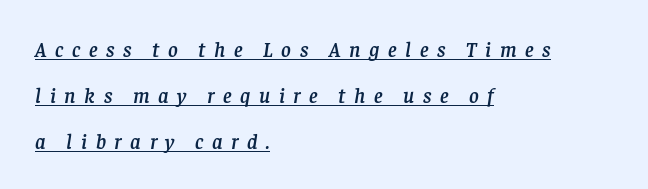
Q: Is the text italic (slanted)? A: Yes, it leans right by about 8 degrees.
Q: Is the text underlined? A: Yes.
Q: How is the paragraph aligned? A: Left-aligned.
Q: Is the spacing between letters normal or unusually wide? A: Unusually wide.
Q: Is the spacing between lines tight, normal or loose? A: Loose.
